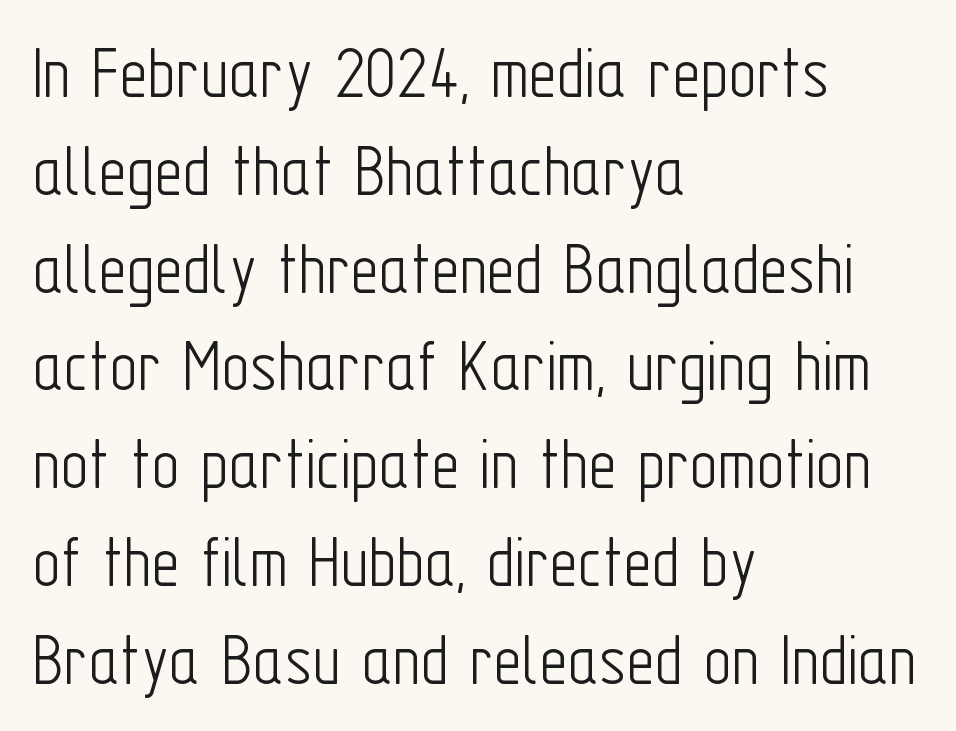
Q: Is the text bold? A: No.
Q: Is the text italic (slanted)? A: No, it is upright.
Q: Is the typeface a serif or a sans-serif typeface? A: Sans-serif.
Q: Is the text underlined? A: No.
Q: How is the paragraph aligned? A: Left-aligned.
Q: Is the spacing between letters normal or unusually wide? A: Normal.
Q: Is the spacing between lines tight, normal or loose? A: Normal.
Q: Width (condensed, normal, or wide)? A: Condensed.
Q: Stroke contrast? A: Low.
Q: x-height? A: Medium.
Q: Monospaced? A: No.
